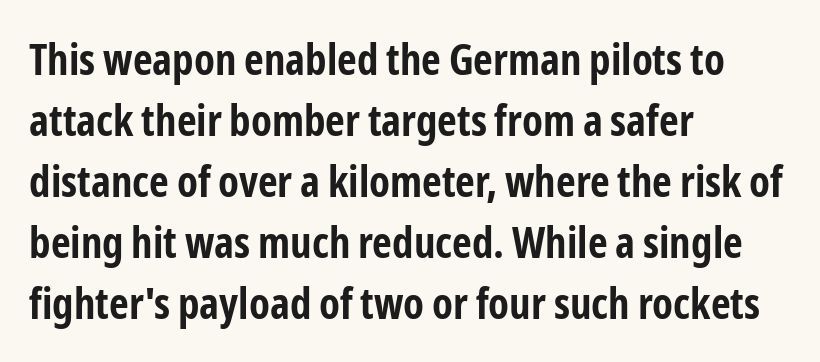
{"serif": "no", "italic": "no", "bold": "yes", "weight": "bold", "width": "condensed", "stroke_contrast": "low", "x_height": "medium", "monospaced": "no", "underline": "no", "align": "left", "line_spacing": "normal", "line_spacing_ratio": 1.42, "letter_spacing": "normal", "letter_spacing_em": 0.0, "glyph_px": 43}
